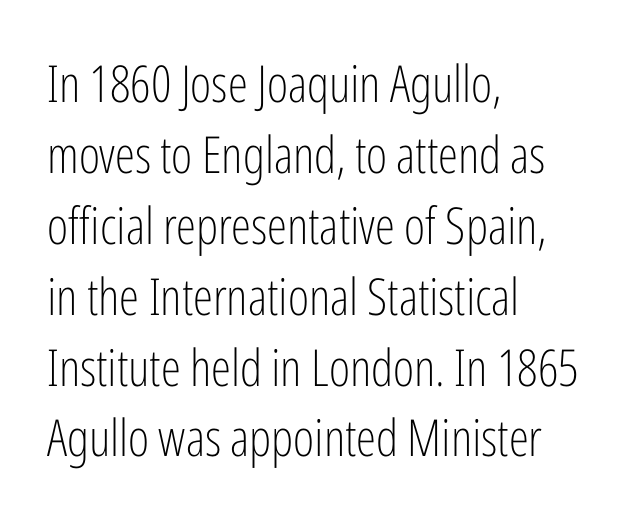
Q: Is the text bold? A: No.
Q: Is the text italic (slanted)? A: No, it is upright.
Q: Is the typeface a serif or a sans-serif typeface? A: Sans-serif.
Q: Is the text underlined? A: No.
Q: How is the paragraph aligned? A: Left-aligned.
Q: Is the spacing between letters normal or unusually wide? A: Normal.
Q: Is the spacing between lines tight, normal or loose? A: Normal.
Q: Width (condensed, normal, or wide)? A: Condensed.
Q: Stroke contrast? A: Low.
Q: x-height? A: Medium.
Q: Monospaced? A: No.
